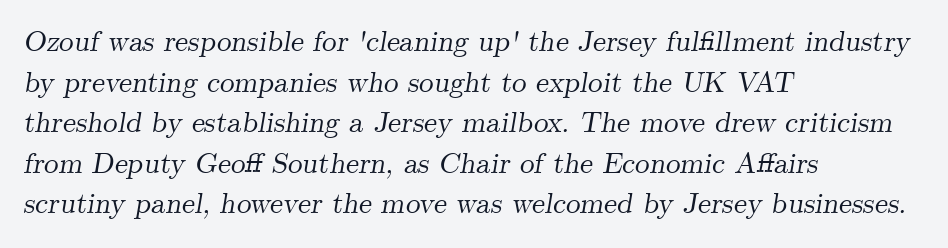
Compared with typical paragraphs, the rows here are spaced about the same. The gaps between neighbouring characters are ordinary and unremarkable. The face used here is seriffed, in the tradition of book romans. Emphasis-style slanted type is in use. A bare baseline throughout the passage.
